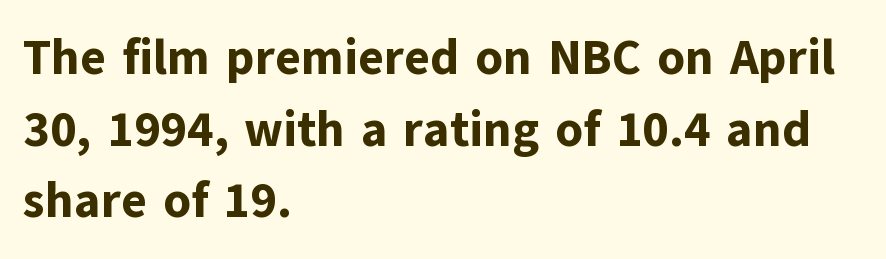
{"serif": "no", "italic": "no", "bold": "yes", "weight": "bold", "width": "normal", "stroke_contrast": "low", "x_height": "medium", "monospaced": "no", "underline": "no", "align": "left", "line_spacing": "normal", "line_spacing_ratio": 1.46, "letter_spacing": "normal", "letter_spacing_em": 0.0, "glyph_px": 49}
